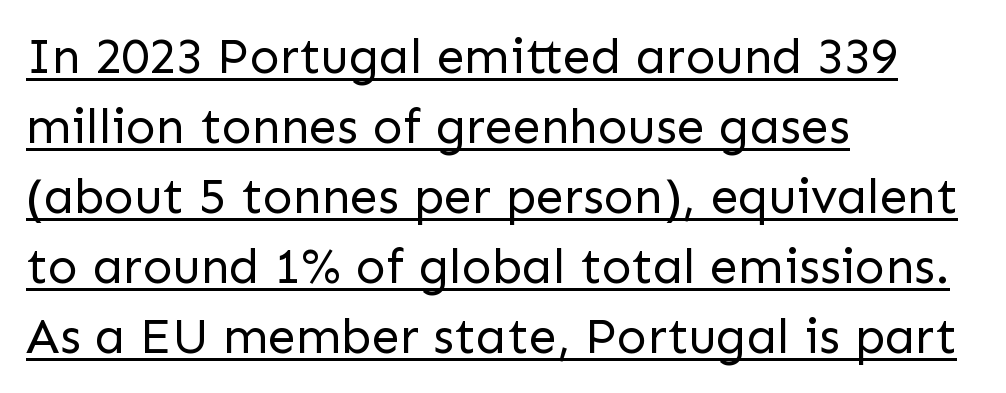
{"serif": "no", "italic": "no", "bold": "no", "weight": "regular", "width": "normal", "stroke_contrast": "low", "x_height": "medium", "monospaced": "no", "underline": "yes", "align": "left", "line_spacing": "normal", "line_spacing_ratio": 1.4, "letter_spacing": "normal", "letter_spacing_em": 0.0, "glyph_px": 50}
